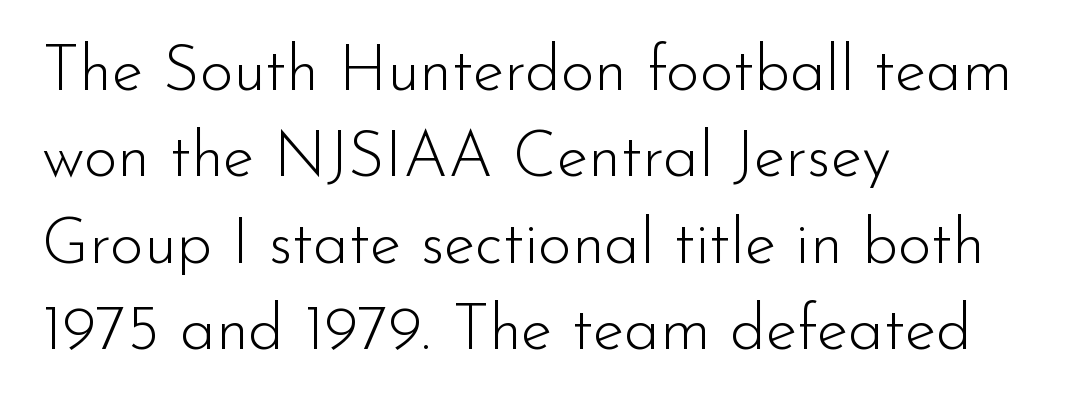
{"serif": "no", "italic": "no", "bold": "no", "weight": "light", "width": "normal", "stroke_contrast": "low", "x_height": "small", "monospaced": "no", "underline": "no", "align": "left", "line_spacing": "normal", "line_spacing_ratio": 1.35, "letter_spacing": "normal", "letter_spacing_em": 0.0, "glyph_px": 64}
